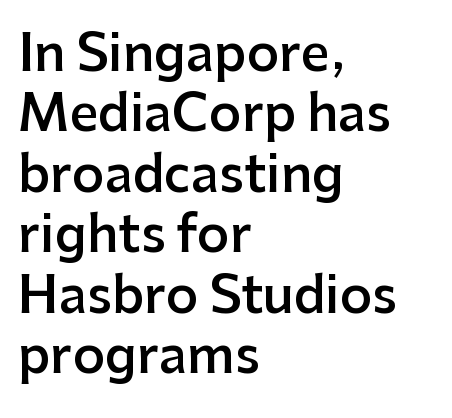
The image shows 50 px semibold sans-serif type, upright; set left-aligned, line spacing 1.21x, normal letter spacing, not underlined; low stroke contrast and a medium x-height.
